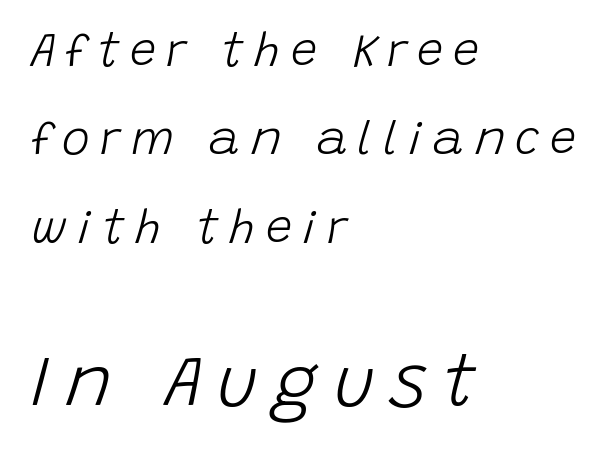
Q: Is the text bold? A: No.
Q: Is the text italic (slanted)? A: Yes, it leans right by about 15 degrees.
Q: Is the text underlined? A: No.
Q: How is the paragraph aligned? A: Left-aligned.
Q: Is the spacing between letters normal or unusually wide? A: Unusually wide.
Q: Which block of text is set in a larger size, the first (top) or the second (bottom)? A: The second (bottom) one.
Q: Width (condensed, normal, or wide)? A: Normal.
Q: Stroke contrast? A: Low.
Q: x-height? A: Large.
Q: Monospaced? A: No.
